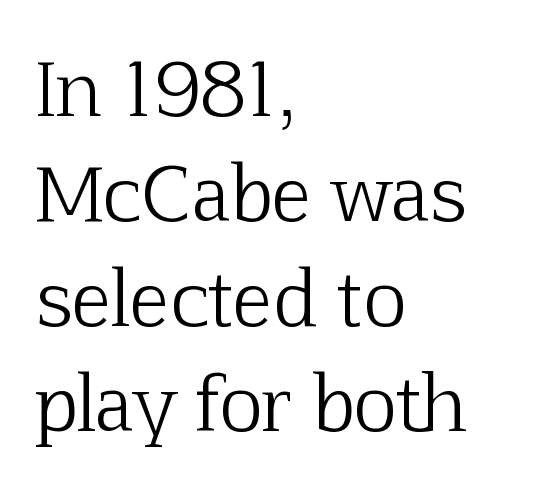
The image shows 74 px light serif type, upright; set left-aligned, normal line spacing (1.42x), normal letter spacing, not underlined; low stroke contrast and a medium x-height.
